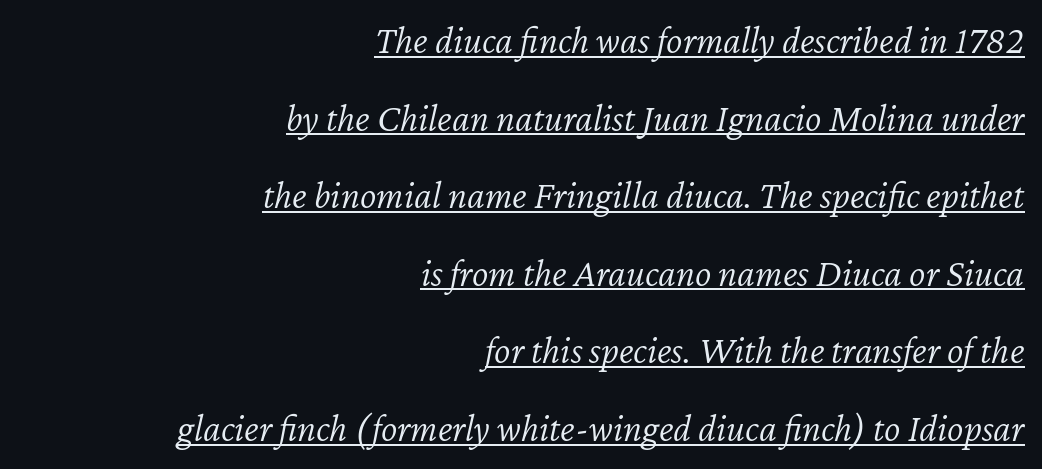
{"italic": "yes", "lean": "right", "slant_degrees": 12, "bold": "no", "weight": "light", "width": "normal", "stroke_contrast": "low", "x_height": "medium", "monospaced": "no", "underline": "yes", "align": "right", "line_spacing": "loose", "line_spacing_ratio": 1.99, "letter_spacing": "normal", "letter_spacing_em": 0.0, "glyph_px": 39}
